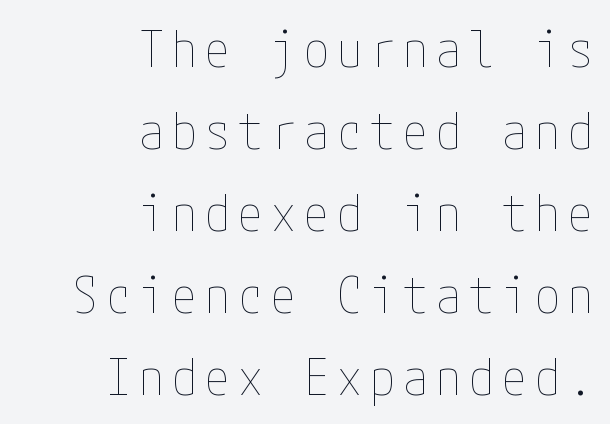
{"italic": "no", "bold": "no", "weight": "thin", "width": "condensed", "stroke_contrast": "low", "x_height": "medium", "underline": "no", "align": "right", "line_spacing": "normal", "line_spacing_ratio": 1.64, "glyph_px": 50}
